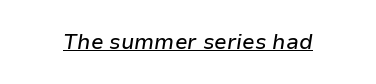
The image shows 21 px text type, italic (leaning right); set normal letter spacing, underlined.
